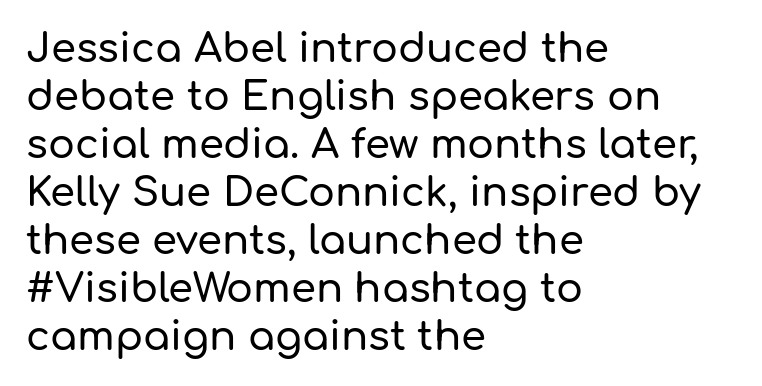
Q: Is the text italic (slanted)? A: No, it is upright.
Q: Is the typeface a serif or a sans-serif typeface? A: Sans-serif.
Q: Is the text underlined? A: No.
Q: How is the paragraph aligned? A: Left-aligned.
Q: Is the spacing between letters normal or unusually wide? A: Normal.
Q: Width (condensed, normal, or wide)? A: Normal.
Q: Stroke contrast? A: Low.
Q: x-height? A: Medium.
Q: Monospaced? A: No.
